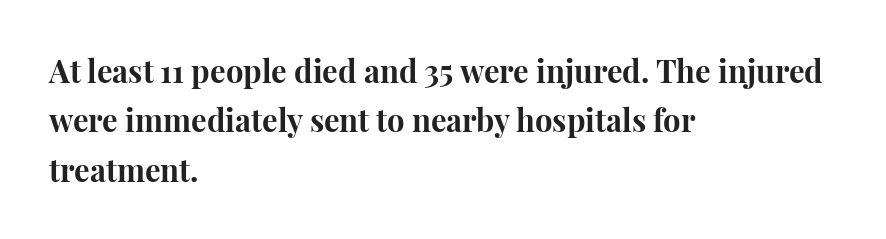
Q: Is the text bold? A: Yes.
Q: Is the text italic (slanted)? A: No, it is upright.
Q: Is the typeface a serif or a sans-serif typeface? A: Serif.
Q: Is the text underlined? A: No.
Q: How is the paragraph aligned? A: Left-aligned.
Q: Is the spacing between letters normal or unusually wide? A: Normal.
Q: Is the spacing between lines tight, normal or loose? A: Normal.
Q: Width (condensed, normal, or wide)? A: Normal.
Q: Stroke contrast? A: High.
Q: x-height? A: Medium.
Q: Monospaced? A: No.
